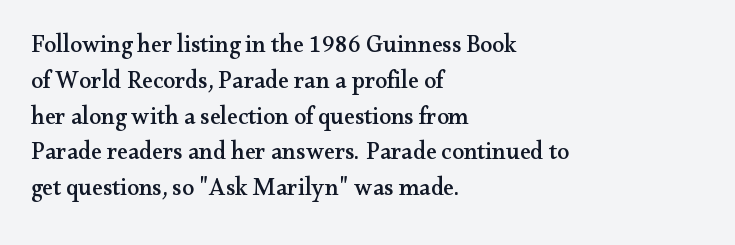
Q: Is the text italic (slanted)? A: No, it is upright.
Q: Is the text underlined? A: No.
Q: How is the paragraph aligned? A: Left-aligned.
Q: Is the spacing between letters normal or unusually wide? A: Normal.
Q: Is the spacing between lines tight, normal or loose? A: Normal.
